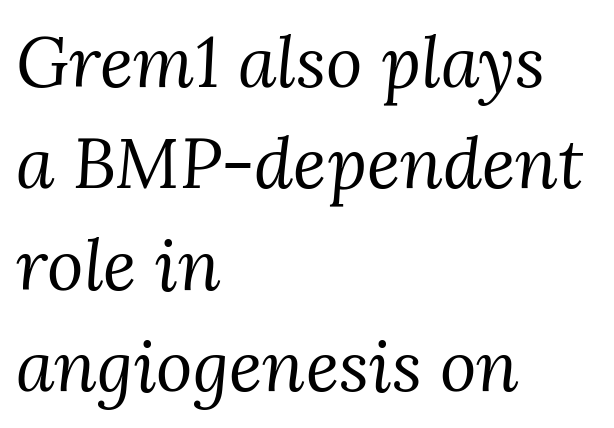
{"serif": "yes", "italic": "yes", "lean": "right", "slant_degrees": 3, "bold": "no", "weight": "regular", "width": "normal", "stroke_contrast": "medium", "x_height": "medium", "monospaced": "no", "underline": "no", "align": "left", "line_spacing": "normal", "line_spacing_ratio": 1.45, "letter_spacing": "normal", "letter_spacing_em": 0.0, "glyph_px": 70}
